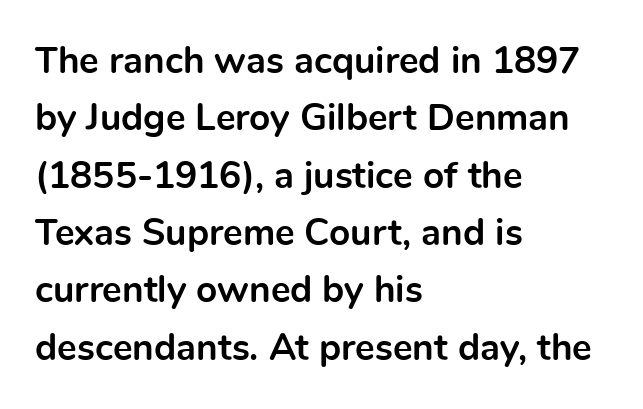
Q: Is the text bold? A: Yes.
Q: Is the text italic (slanted)? A: No, it is upright.
Q: Is the typeface a serif or a sans-serif typeface? A: Sans-serif.
Q: Is the text underlined? A: No.
Q: How is the paragraph aligned? A: Left-aligned.
Q: Is the spacing between letters normal or unusually wide? A: Normal.
Q: Is the spacing between lines tight, normal or loose? A: Normal.
Q: Width (condensed, normal, or wide)? A: Normal.
Q: x-height? A: Medium.
Q: Monospaced? A: No.
